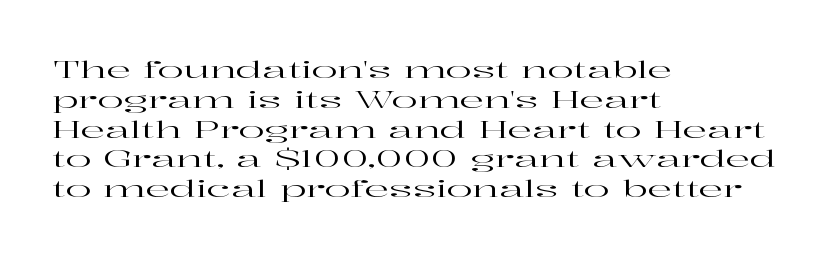
Q: Is the text italic (slanted)? A: No, it is upright.
Q: Is the text underlined? A: No.
Q: How is the paragraph aligned? A: Left-aligned.
Q: Is the spacing between letters normal or unusually wide? A: Normal.
